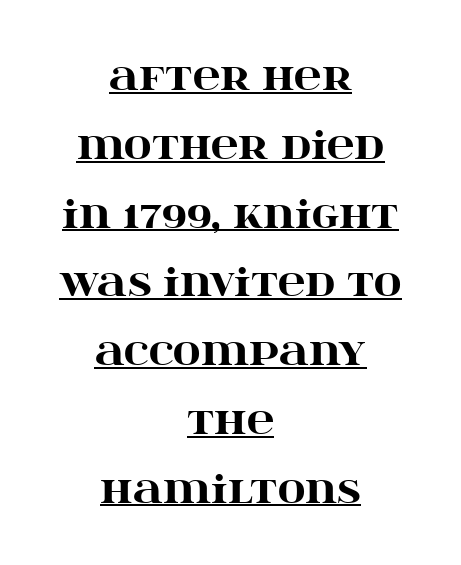
Q: Is the text bold? A: Yes.
Q: Is the text italic (slanted)? A: No, it is upright.
Q: Is the typeface a serif or a sans-serif typeface? A: Serif.
Q: Is the text underlined? A: Yes.
Q: How is the paragraph aligned? A: Centered.
Q: Is the spacing between letters normal or unusually wide? A: Normal.
Q: Width (condensed, normal, or wide)? A: Wide.
Q: Stroke contrast? A: High.
Q: x-height? A: Large.
Q: Monospaced? A: No.
